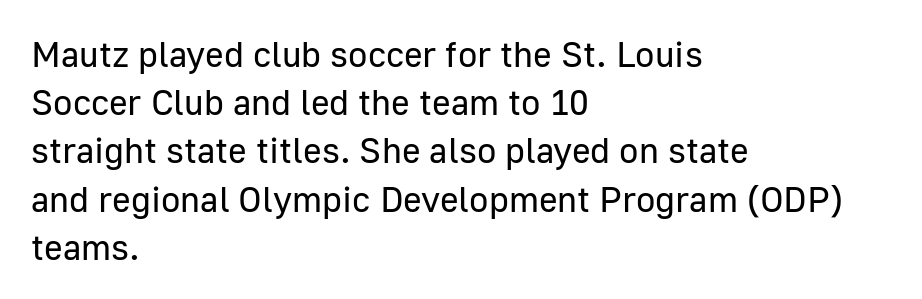
The image shows 36 px regular-weight sans-serif type, upright; set left-aligned, normal line spacing (1.34x), normal letter spacing, not underlined; low stroke contrast and a medium x-height.
